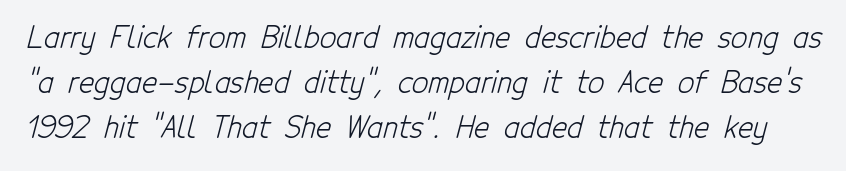
{"serif": "no", "bold": "no", "weight": "light", "width": "condensed", "stroke_contrast": "low", "x_height": "medium", "monospaced": "no", "underline": "no", "line_spacing": "normal", "line_spacing_ratio": 1.56, "letter_spacing": "normal", "letter_spacing_em": 0.0, "glyph_px": 29}
